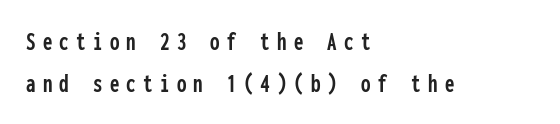
The image shows 27 px text type, upright; set left-aligned, normal line spacing (1.54x), unusually wide letter spacing (+0.27 em), not underlined.
